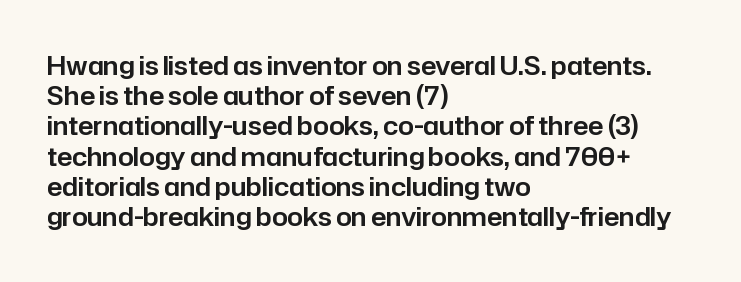
{"italic": "no", "underline": "no", "align": "left", "line_spacing_ratio": 1.21, "letter_spacing": "normal", "letter_spacing_em": 0.0, "glyph_px": 25}
